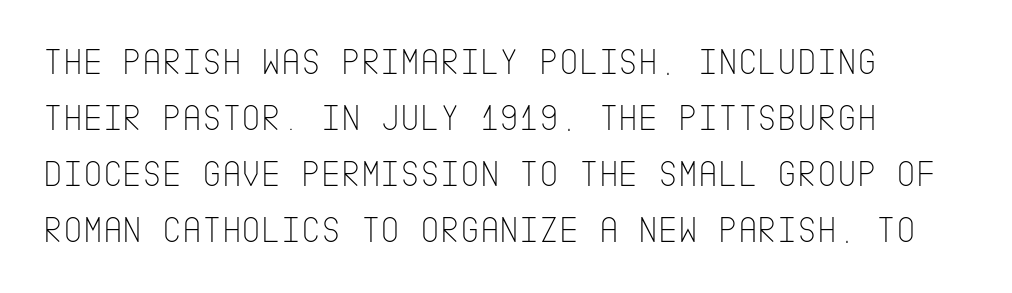
Q: Is the text bold? A: No.
Q: Is the text italic (slanted)? A: No, it is upright.
Q: Is the typeface a serif or a sans-serif typeface? A: Sans-serif.
Q: Is the text underlined? A: No.
Q: Is the spacing between letters normal or unusually wide? A: Normal.
Q: Is the spacing between lines tight, normal or loose? A: Normal.
Q: Width (condensed, normal, or wide)? A: Condensed.
Q: Stroke contrast? A: Low.
Q: x-height? A: Large.
